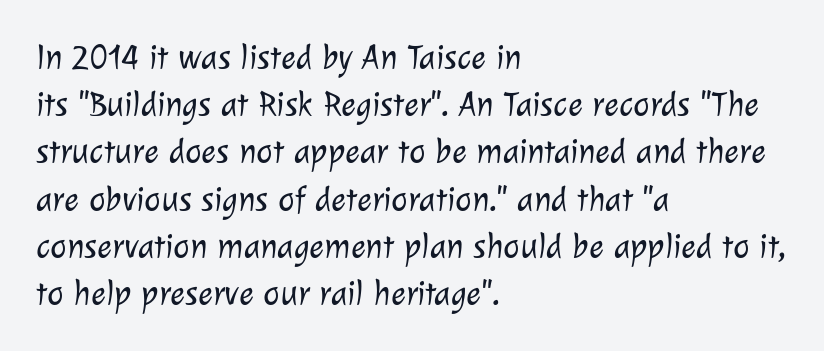
{"serif": "no", "bold": "no", "weight": "light", "width": "normal", "stroke_contrast": "low", "x_height": "medium", "monospaced": "no", "underline": "no", "align": "left", "line_spacing": "normal", "line_spacing_ratio": 1.35, "letter_spacing": "normal", "letter_spacing_em": 0.0, "glyph_px": 35}
